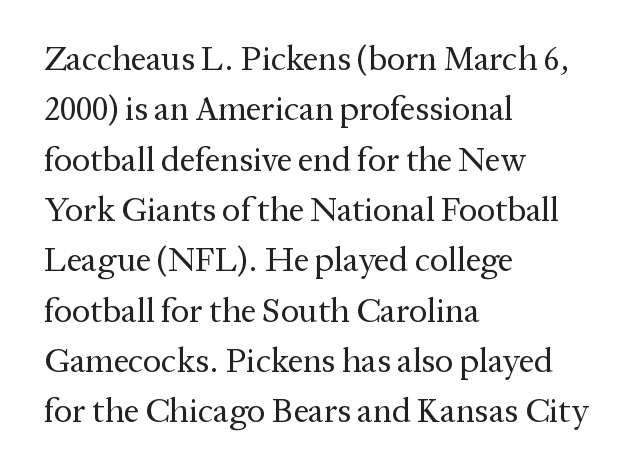
{"serif": "yes", "italic": "no", "bold": "no", "weight": "regular", "width": "normal", "stroke_contrast": "medium", "x_height": "medium", "monospaced": "no", "underline": "no", "align": "left", "line_spacing": "normal", "line_spacing_ratio": 1.48, "letter_spacing": "normal", "letter_spacing_em": 0.0, "glyph_px": 34}
